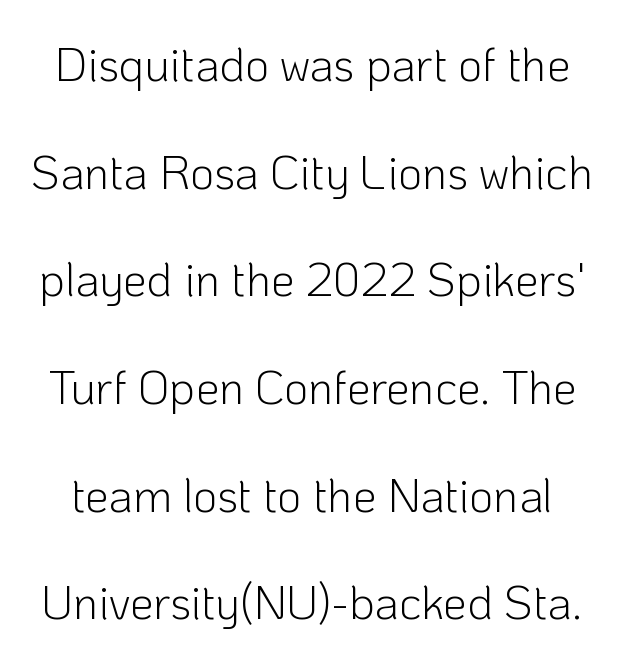
{"serif": "no", "italic": "no", "bold": "no", "weight": "light", "width": "normal", "stroke_contrast": "low", "x_height": "medium", "monospaced": "no", "underline": "no", "line_spacing": "loose", "line_spacing_ratio": 2.29, "letter_spacing": "normal", "letter_spacing_em": 0.0, "glyph_px": 47}
